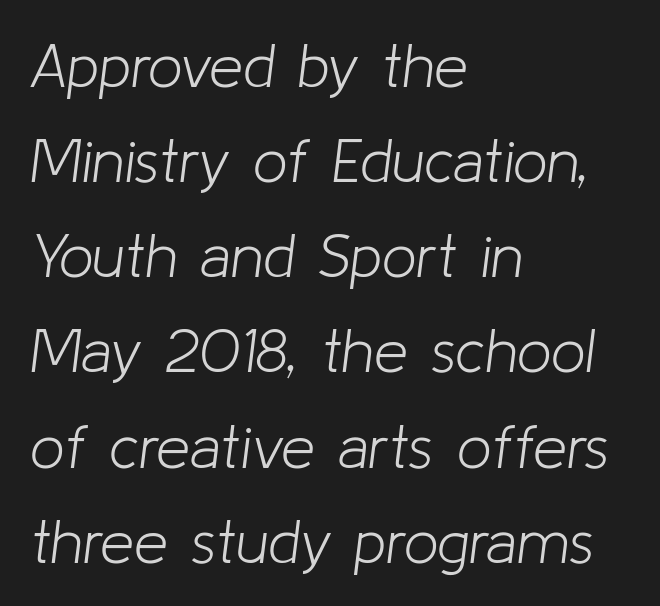
{"italic": "yes", "lean": "right", "slant_degrees": 8, "bold": "no", "weight": "light", "width": "normal", "stroke_contrast": "low", "x_height": "medium", "monospaced": "no", "underline": "no", "align": "left", "line_spacing": "normal", "line_spacing_ratio": 1.56, "letter_spacing": "normal", "letter_spacing_em": 0.0, "glyph_px": 61}
